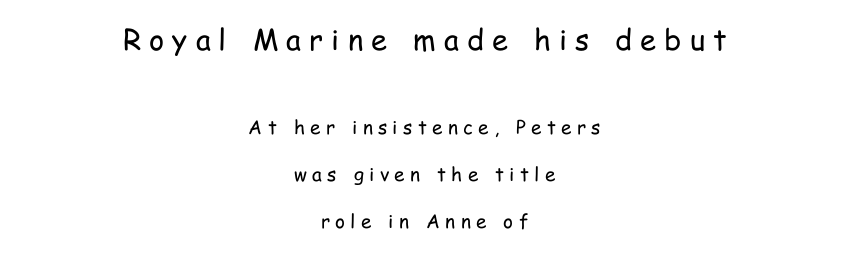
Q: Is the text bold? A: No.
Q: Is the text italic (slanted)? A: No, it is upright.
Q: Is the typeface a serif or a sans-serif typeface? A: Sans-serif.
Q: Is the text underlined? A: No.
Q: How is the paragraph aligned? A: Centered.
Q: Is the spacing between letters normal or unusually wide? A: Unusually wide.
Q: Is the spacing between lines tight, normal or loose? A: Loose.
Q: Which block of text is set in a larger size, the first (top) or the second (bottom)? A: The first (top) one.
Q: Width (condensed, normal, or wide)? A: Condensed.
Q: Stroke contrast? A: Low.
Q: x-height? A: Medium.
Q: Monospaced? A: No.
